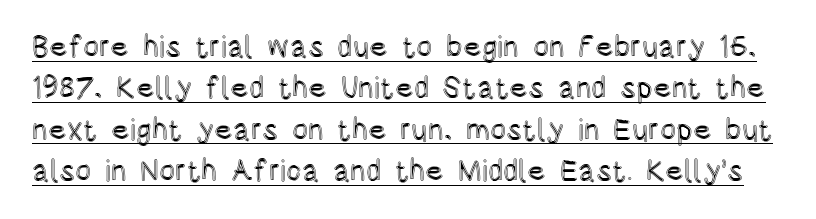
{"italic": "no", "width": "condensed", "x_height": "large", "monospaced": "no", "underline": "yes", "line_spacing": "normal", "line_spacing_ratio": 1.38, "letter_spacing": "normal", "letter_spacing_em": 0.0, "glyph_px": 30}
